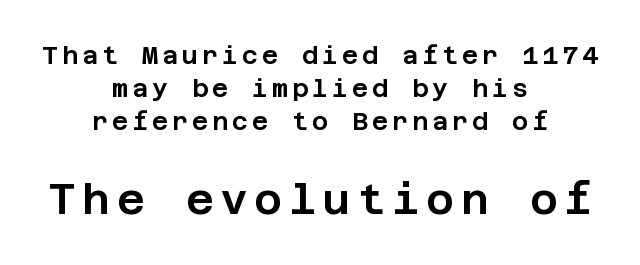
{"serif": "no", "italic": "no", "width": "normal", "stroke_contrast": "low", "x_height": "large", "underline": "no", "align": "center", "line_spacing": "normal", "line_spacing_ratio": 1.32, "larger_block": "second", "size_ratio": 1.72, "glyph_px": 43}
